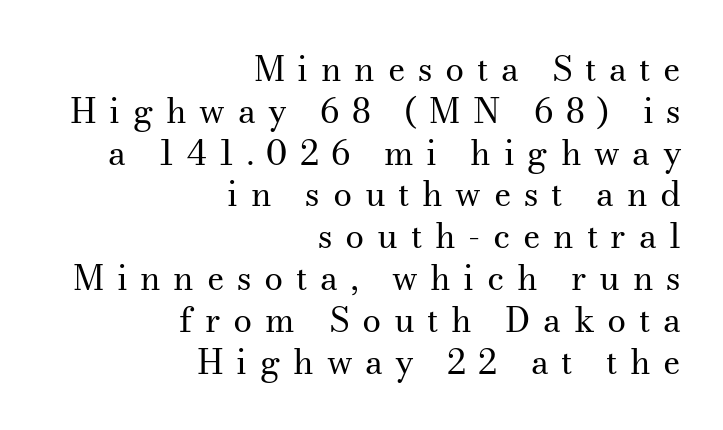
Q: Is the text bold? A: No.
Q: Is the text italic (slanted)? A: No, it is upright.
Q: Is the typeface a serif or a sans-serif typeface? A: Serif.
Q: Is the text underlined? A: No.
Q: How is the paragraph aligned? A: Right-aligned.
Q: Is the spacing between letters normal or unusually wide? A: Unusually wide.
Q: Width (condensed, normal, or wide)? A: Normal.
Q: Stroke contrast? A: Medium.
Q: x-height? A: Small.
Q: Monospaced? A: No.
